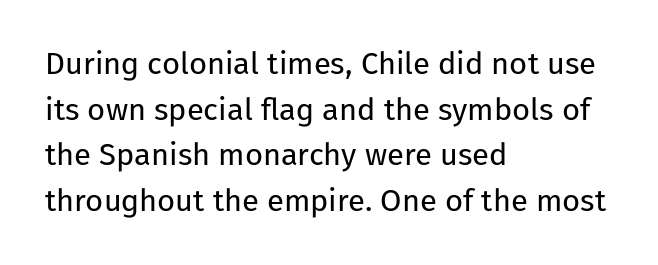
{"serif": "no", "italic": "no", "bold": "no", "weight": "regular", "width": "normal", "stroke_contrast": "low", "x_height": "medium", "monospaced": "no", "underline": "no", "align": "left", "line_spacing": "normal", "line_spacing_ratio": 1.47, "letter_spacing": "normal", "letter_spacing_em": 0.0, "glyph_px": 31}
